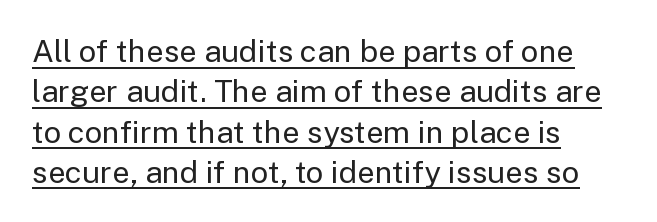
{"serif": "no", "italic": "no", "bold": "no", "weight": "regular", "width": "normal", "stroke_contrast": "low", "x_height": "medium", "monospaced": "no", "underline": "yes", "align": "left", "line_spacing": "normal", "line_spacing_ratio": 1.3, "letter_spacing": "normal", "letter_spacing_em": 0.0, "glyph_px": 31}
